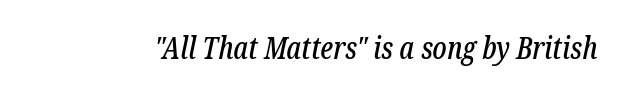
Q: Is the text italic (slanted)? A: Yes, it leans right by about 12 degrees.
Q: Is the typeface a serif or a sans-serif typeface? A: Serif.
Q: Is the text underlined? A: No.
Q: Is the spacing between letters normal or unusually wide? A: Normal.
Q: Width (condensed, normal, or wide)? A: Condensed.
Q: Stroke contrast? A: Low.
Q: x-height? A: Medium.
Q: Monospaced? A: No.
